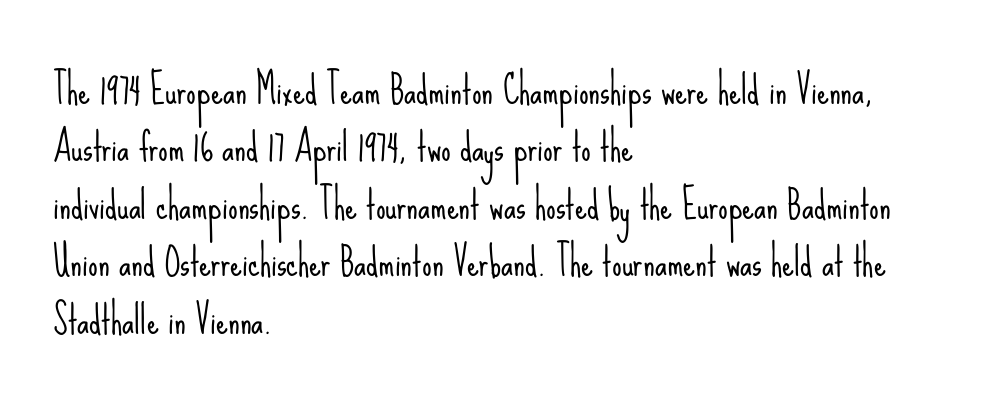
Q: Is the text bold? A: No.
Q: Is the text italic (slanted)? A: No, it is upright.
Q: Is the typeface a serif or a sans-serif typeface? A: Sans-serif.
Q: Is the text underlined? A: No.
Q: How is the paragraph aligned? A: Left-aligned.
Q: Is the spacing between letters normal or unusually wide? A: Normal.
Q: Is the spacing between lines tight, normal or loose? A: Normal.
Q: Width (condensed, normal, or wide)? A: Condensed.
Q: Stroke contrast? A: Low.
Q: x-height? A: Small.
Q: Monospaced? A: No.
